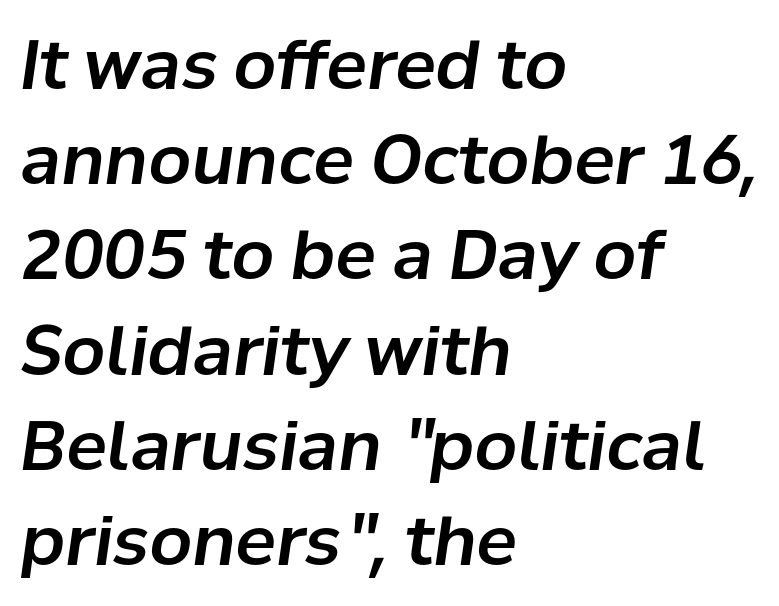
Q: Is the text italic (slanted)? A: Yes, it leans right by about 8 degrees.
Q: Is the text underlined? A: No.
Q: How is the paragraph aligned? A: Left-aligned.
Q: Is the spacing between letters normal or unusually wide? A: Normal.
Q: Is the spacing between lines tight, normal or loose? A: Normal.
Q: Width (condensed, normal, or wide)? A: Normal.
Q: Stroke contrast? A: Low.
Q: x-height? A: Medium.
Q: Monospaced? A: No.
